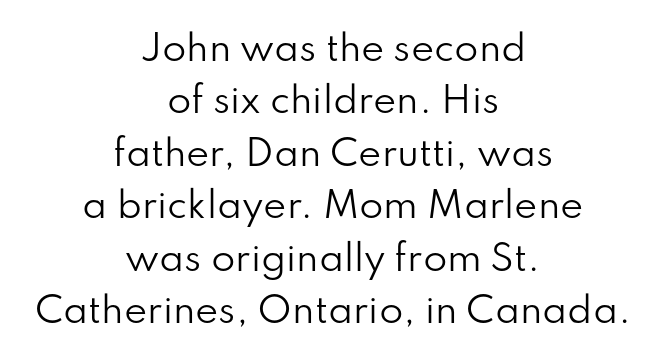
The image shows 35 px regular-weight sans-serif type, upright; set centered, normal line spacing (1.5x), normal letter spacing, not underlined; low stroke contrast and a small x-height.
